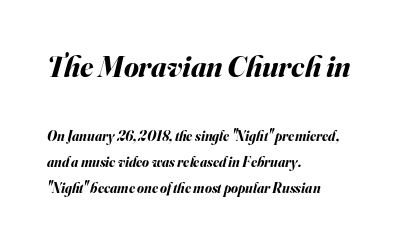
{"italic": "yes", "lean": "right", "slant_degrees": 16, "bold": "yes", "weight": "bold", "width": "normal", "stroke_contrast": "medium", "x_height": "small", "monospaced": "no", "underline": "no", "align": "left", "line_spacing_ratio": 1.87, "letter_spacing": "normal", "letter_spacing_em": 0.0, "larger_block": "first", "size_ratio": 2.14, "glyph_px": 30}
